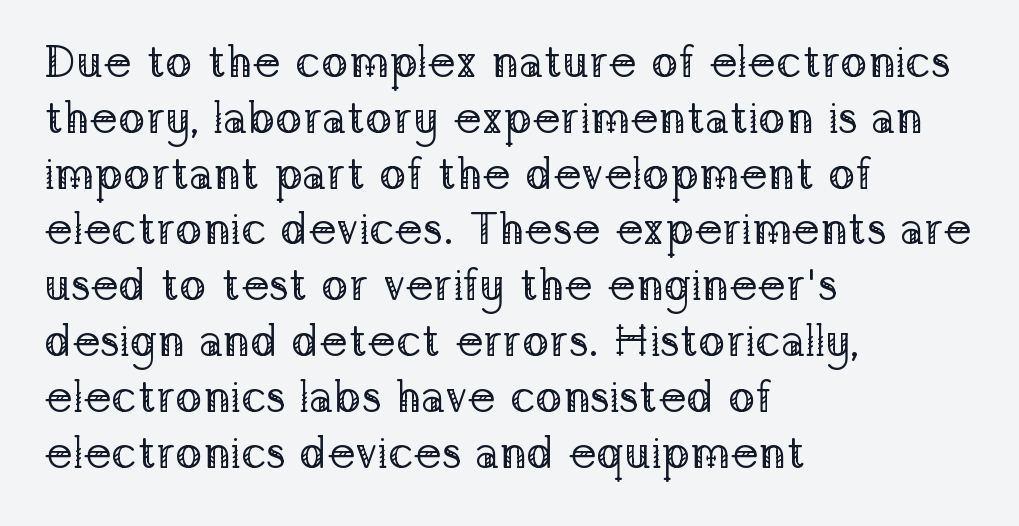
{"serif": "yes", "italic": "no", "bold": "no", "weight": "regular", "width": "normal", "stroke_contrast": "low", "x_height": "medium", "monospaced": "no", "underline": "no", "align": "left", "line_spacing_ratio": 1.24, "letter_spacing": "normal", "letter_spacing_em": 0.0, "glyph_px": 45}
